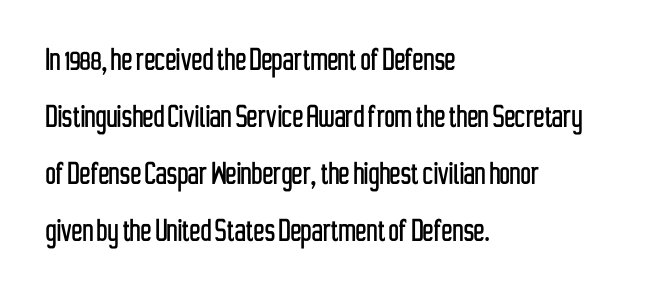
The image shows 36 px condensed sans-serif type, upright; set left-aligned, normal line spacing (1.58x), normal letter spacing, not underlined; low stroke contrast and a medium x-height.
